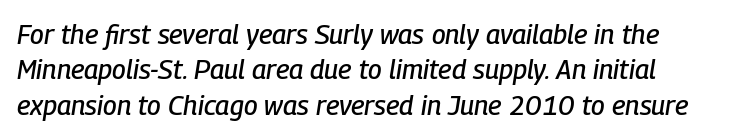
The image shows 27 px text type, italic (leaning right); set normal line spacing (1.31x), normal letter spacing, not underlined.
